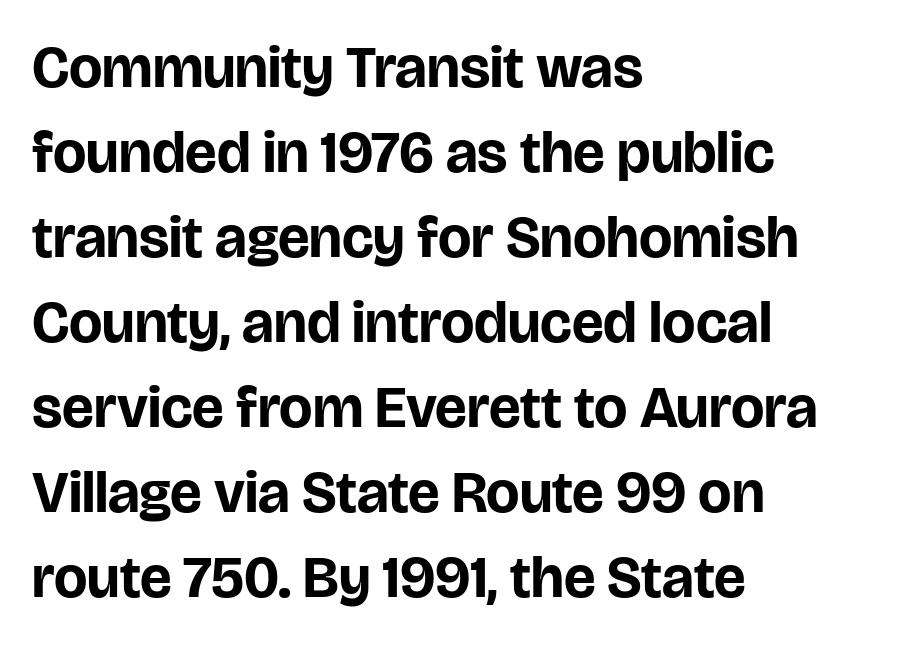
Vertical strokes here are truly vertical. The rendering uses a moderate line-height, typical for paragraphs. A clean baseline with only descenders dipping below it. Heavy, bold letterforms.
